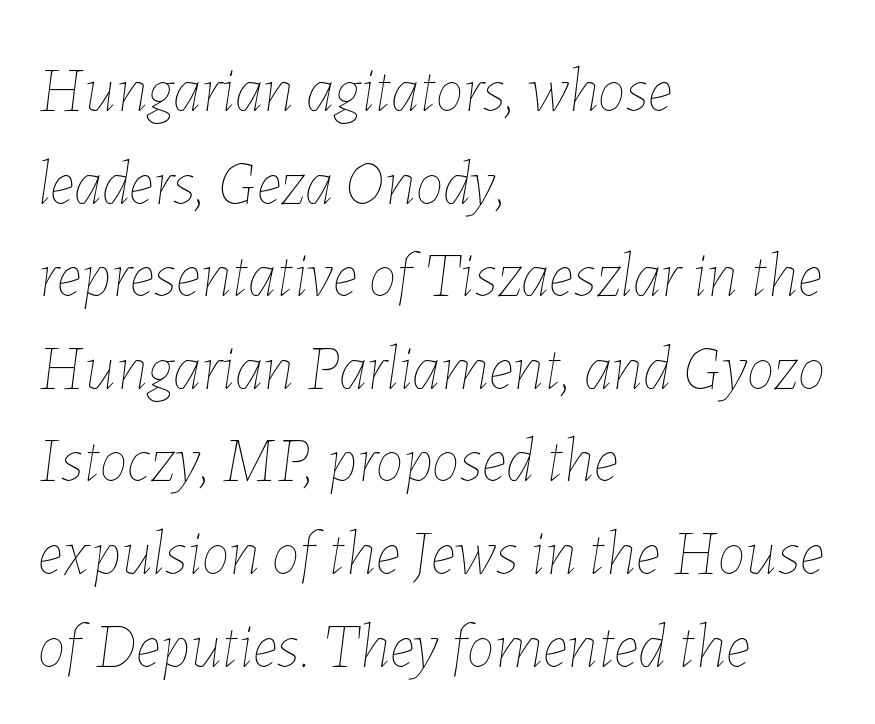
What stands out about the letter spacing? Nothing — it is the standard amount. The rendering uses natural spacing where letterforms have individual widths. Is the block centered? No — it sits flush against the left margin. The glyphs are unaccompanied by any horizontal stroke below them.
